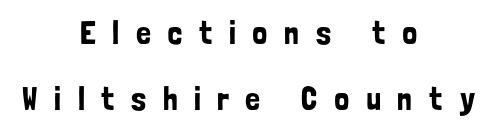
Q: Is the text italic (slanted)? A: No, it is upright.
Q: Is the typeface a serif or a sans-serif typeface? A: Sans-serif.
Q: Is the text underlined? A: No.
Q: How is the paragraph aligned? A: Centered.
Q: Is the spacing between letters normal or unusually wide? A: Unusually wide.
Q: Is the spacing between lines tight, normal or loose? A: Loose.
Q: Width (condensed, normal, or wide)? A: Condensed.
Q: Stroke contrast? A: Low.
Q: x-height? A: Medium.
Q: Monospaced? A: No.
